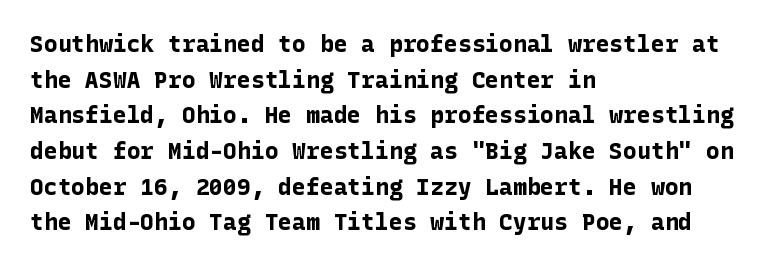
Is the block centered? No — it sits flush against the left margin. A full-strength bold gives these letters their thick strokes. The zone under the glyphs is completely vacant. This sample uses an upright cut, with every glyph sitting square on the baseline. The passage shown has conventional tracking throughout. The line-height multiplier appears to be the usual default.
